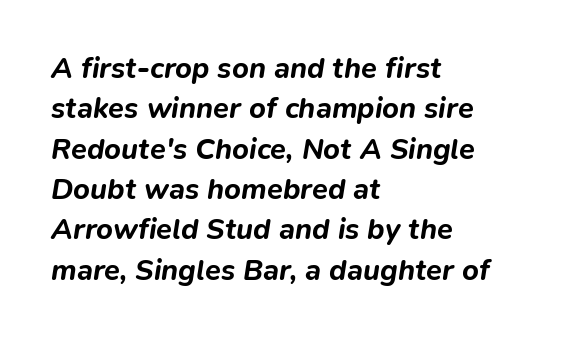
You could call the tracking neutral — neither tight nor loose. Style check: oblique. Pretty heavy lettering here — definitely bold. Each letter keeps its own natural width here, so spacing adapts to shape. All the whitespace from short lines collects on the right. The baseline area is clear.
